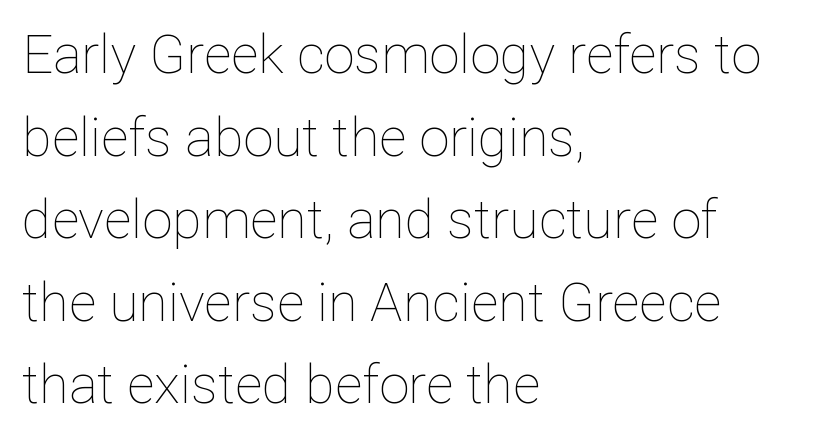
Leftover space on each line is placed entirely after the last word. No chunkiness to these letters — they're not bold. This sample has the flowing, uneven cadence of proportional lettering. Every stem runs plumb, perpendicular to the baseline. The line texture is even and compact thanks to regular tracking.
